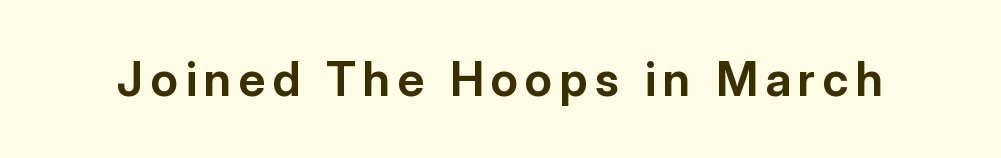
This is heavy type, rendered in bold. Varying glyph widths throughout — classic text-font behaviour. These lines were composed using upright roman letters. Serifs: no, the terminals of the letterforms are clean. A bare baseline throughout the passage.
